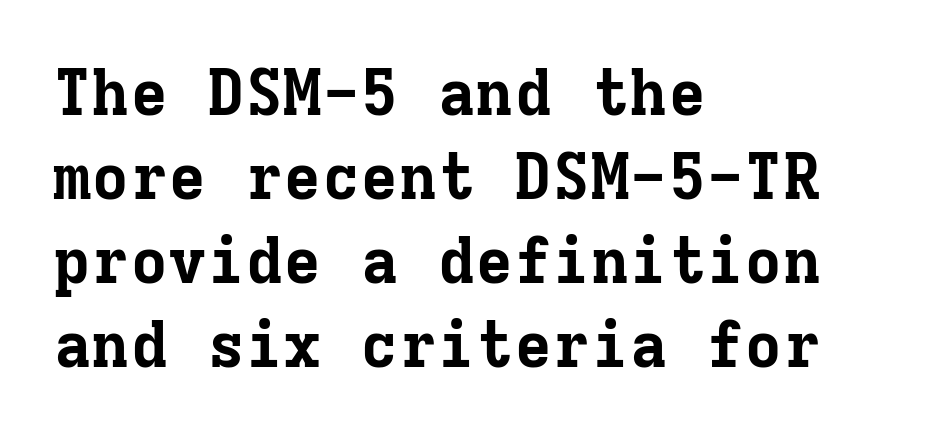
Q: Is the text bold? A: Yes.
Q: Is the text italic (slanted)? A: No, it is upright.
Q: Is the typeface a serif or a sans-serif typeface? A: Serif.
Q: Is the text underlined? A: No.
Q: How is the paragraph aligned? A: Left-aligned.
Q: Is the spacing between letters normal or unusually wide? A: Normal.
Q: Is the spacing between lines tight, normal or loose? A: Normal.
Q: Width (condensed, normal, or wide)? A: Normal.
Q: Stroke contrast? A: Low.
Q: x-height? A: Medium.
Q: Monospaced? A: Yes.
